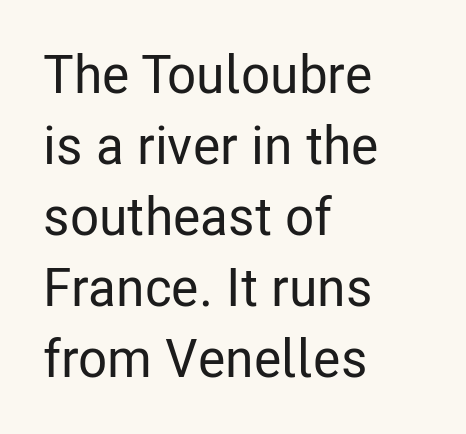
The image shows 53 px condensed sans-serif type, upright; set left-aligned, normal line spacing (1.34x), normal letter spacing, not underlined; low stroke contrast and a medium x-height.
